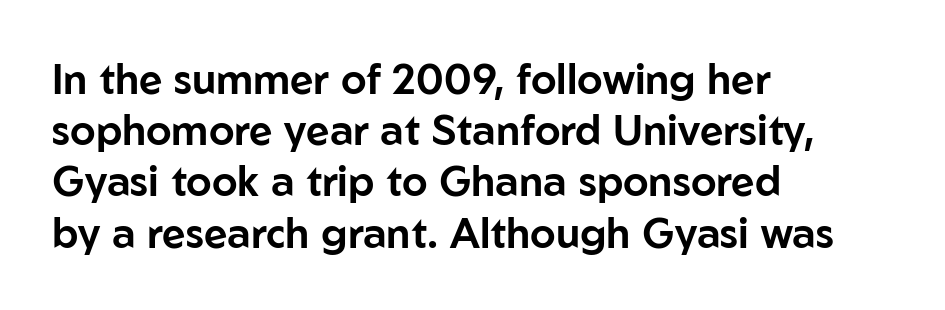
The image shows 41 px sans-serif type, upright; set left-aligned, normal line spacing (1.25x), normal letter spacing, not underlined; low stroke contrast and a medium x-height.
